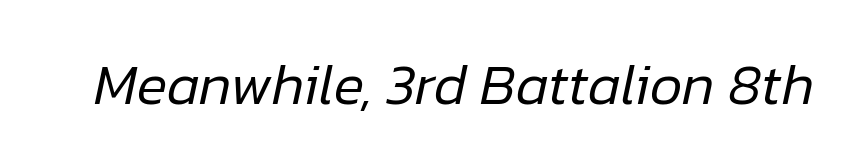
Default kerning and tracking; the words read as compact shapes. The weight would be labelled regular, book, light, or lighter still. The glyphs are unaccompanied by any horizontal stroke below them. Here the designer chose a conventional face with non-uniform glyph widths. The face used here has a pronounced slope to its letters.
